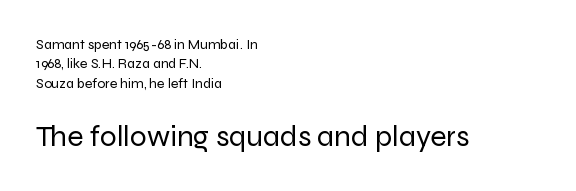
{"serif": "no", "italic": "no", "bold": "no", "weight": "regular", "width": "normal", "stroke_contrast": "low", "x_height": "medium", "monospaced": "no", "underline": "no", "align": "left", "line_spacing": "normal", "line_spacing_ratio": 1.38, "letter_spacing": "normal", "letter_spacing_em": 0.0, "larger_block": "second", "size_ratio": 2.14, "glyph_px": 30}
